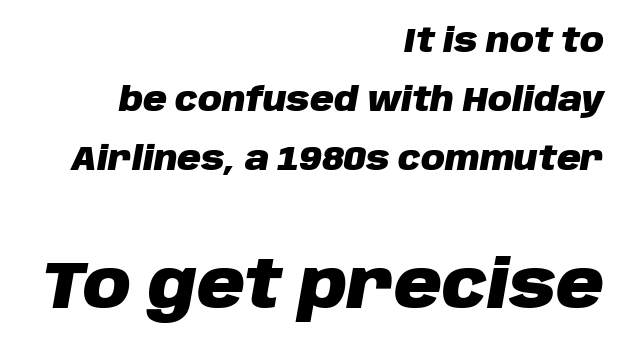
{"italic": "yes", "lean": "right", "slant_degrees": 10, "bold": "yes", "weight": "heavy", "width": "normal", "stroke_contrast": "low", "x_height": "large", "monospaced": "no", "underline": "no", "align": "right", "line_spacing_ratio": 1.79, "letter_spacing": "normal", "letter_spacing_em": 0.0, "larger_block": "second", "size_ratio": 2.0, "glyph_px": 66}
